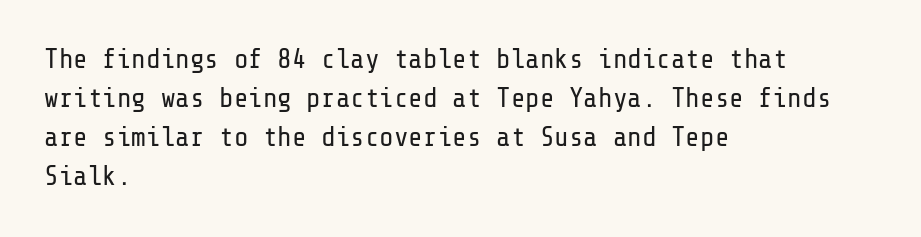
The image shows 27 px text type, upright; set left-aligned, normal line spacing (1.45x), normal letter spacing, not underlined.
